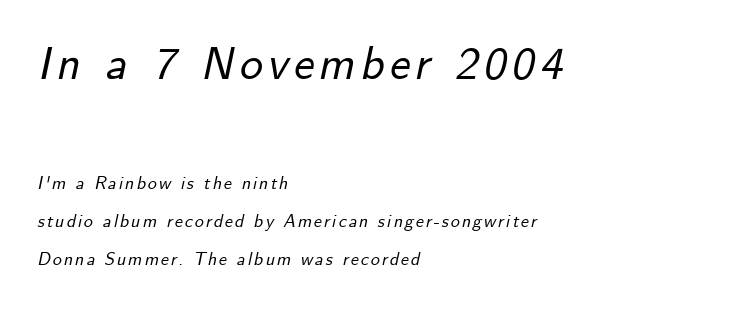
Q: Is the text italic (slanted)? A: Yes, it leans right by about 12 degrees.
Q: Is the text underlined? A: No.
Q: How is the paragraph aligned? A: Left-aligned.
Q: Is the spacing between lines tight, normal or loose? A: Loose.
Q: Which block of text is set in a larger size, the first (top) or the second (bottom)? A: The first (top) one.
Q: Width (condensed, normal, or wide)? A: Normal.
Q: Stroke contrast? A: Low.
Q: x-height? A: Small.
Q: Monospaced? A: No.
